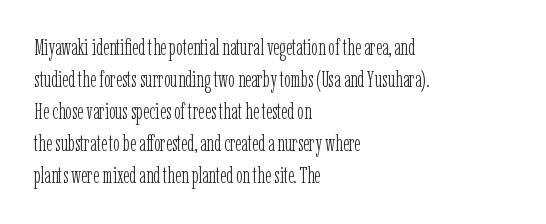
Q: Is the text bold? A: No.
Q: Is the text italic (slanted)? A: No, it is upright.
Q: Is the text underlined? A: No.
Q: How is the paragraph aligned? A: Left-aligned.
Q: Is the spacing between letters normal or unusually wide? A: Normal.
Q: Is the spacing between lines tight, normal or loose? A: Normal.
